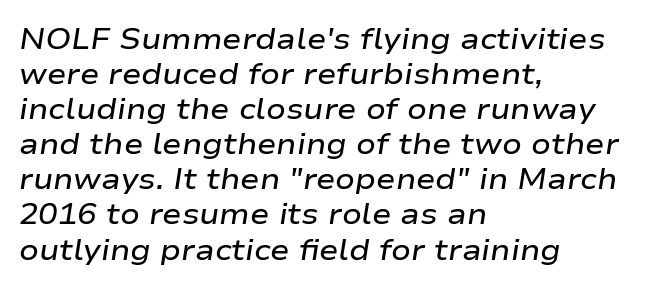
The image shows 29 px semibold, wide type, italic (leaning right); set left-aligned, line spacing 1.21x, normal letter spacing, not underlined; low stroke contrast and a medium x-height.
